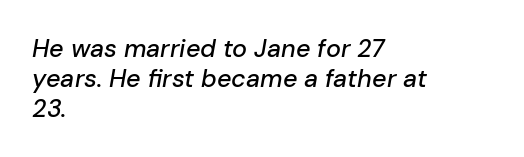
How are the letters spaced? Ordinarily, with no added tracking. One-word summary of the alignment: left. Quick note: underline off. The rendering applies a slant to the glyphs.
